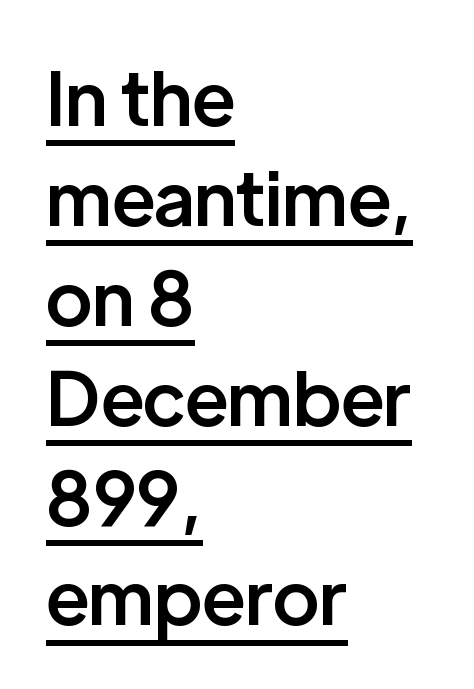
Q: Is the text bold? A: Semi-bold.
Q: Is the text italic (slanted)? A: No, it is upright.
Q: Is the typeface a serif or a sans-serif typeface? A: Sans-serif.
Q: Is the text underlined? A: Yes.
Q: How is the paragraph aligned? A: Left-aligned.
Q: Is the spacing between letters normal or unusually wide? A: Normal.
Q: Is the spacing between lines tight, normal or loose? A: Normal.
Q: Width (condensed, normal, or wide)? A: Normal.
Q: Stroke contrast? A: Low.
Q: x-height? A: Medium.
Q: Monospaced? A: No.
